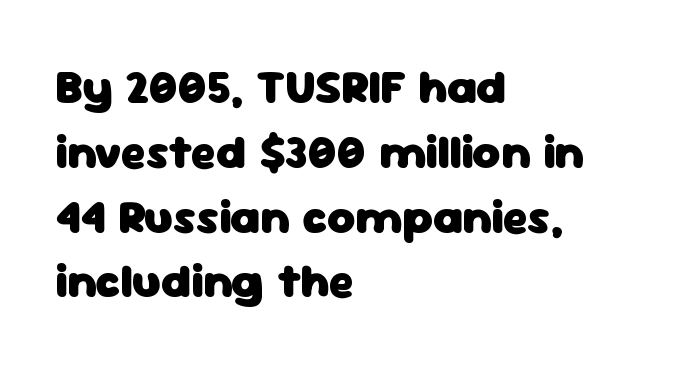
{"serif": "no", "italic": "no", "bold": "yes", "weight": "heavy", "width": "normal", "stroke_contrast": "low", "x_height": "medium", "monospaced": "no", "underline": "no", "align": "left", "line_spacing": "normal", "line_spacing_ratio": 1.35, "letter_spacing": "normal", "letter_spacing_em": 0.0, "glyph_px": 48}
